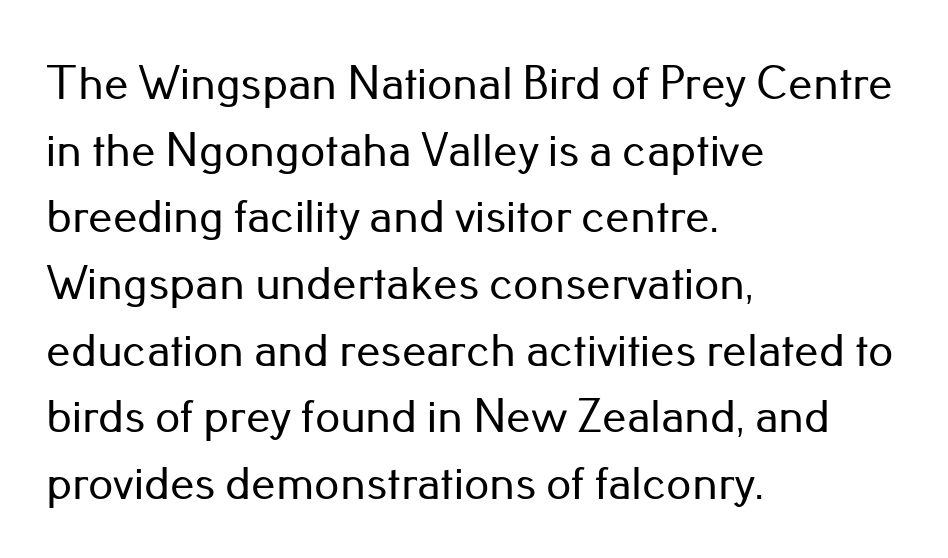
Q: Is the text italic (slanted)? A: No, it is upright.
Q: Is the typeface a serif or a sans-serif typeface? A: Sans-serif.
Q: Is the text underlined? A: No.
Q: How is the paragraph aligned? A: Left-aligned.
Q: Is the spacing between letters normal or unusually wide? A: Normal.
Q: Is the spacing between lines tight, normal or loose? A: Normal.
Q: Width (condensed, normal, or wide)? A: Normal.
Q: Stroke contrast? A: Low.
Q: x-height? A: Small.
Q: Monospaced? A: No.
